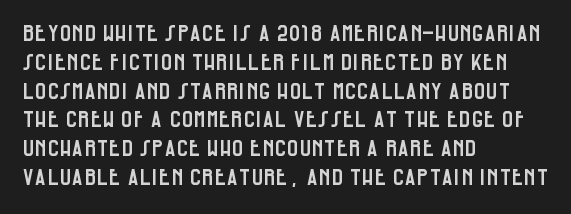
{"italic": "no", "underline": "no", "align": "left", "line_spacing": "normal", "line_spacing_ratio": 1.31, "letter_spacing": "normal", "letter_spacing_em": 0.0, "glyph_px": 22}
